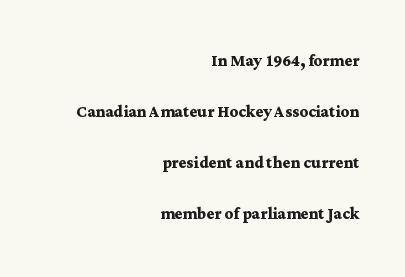
Here the glyphs are tracked normally, forming tight word shapes. Strokes here are thick enough to call this a true bold. Decoration check: the copy has no underline. Each new line begins a long way beneath the previous one. The text block is weighted toward the right margin, trailing off unevenly leftward.
